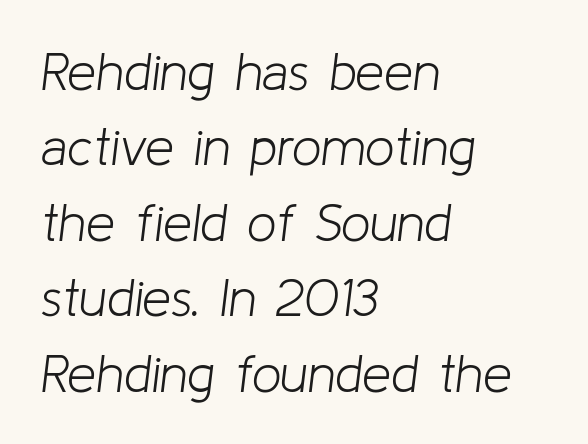
{"italic": "yes", "lean": "right", "slant_degrees": 8, "bold": "no", "weight": "light", "width": "normal", "stroke_contrast": "low", "x_height": "medium", "monospaced": "no", "underline": "no", "align": "left", "line_spacing": "normal", "line_spacing_ratio": 1.45, "letter_spacing": "normal", "letter_spacing_em": 0.0, "glyph_px": 52}
